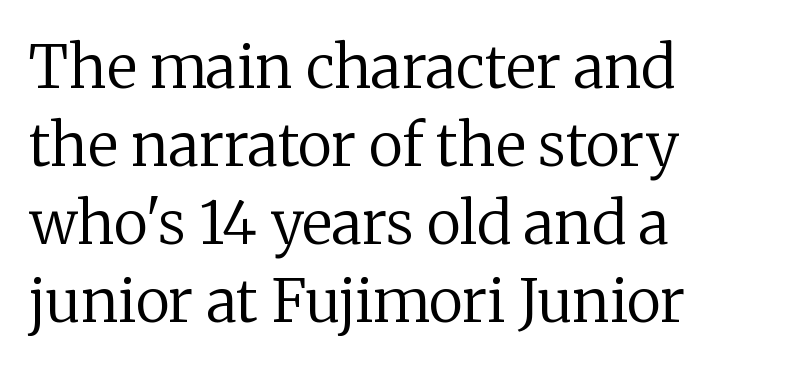
{"serif": "yes", "italic": "no", "bold": "no", "weight": "regular", "width": "normal", "stroke_contrast": "low", "x_height": "medium", "monospaced": "no", "underline": "no", "align": "left", "line_spacing": "normal", "line_spacing_ratio": 1.32, "letter_spacing": "normal", "letter_spacing_em": 0.0, "glyph_px": 59}
